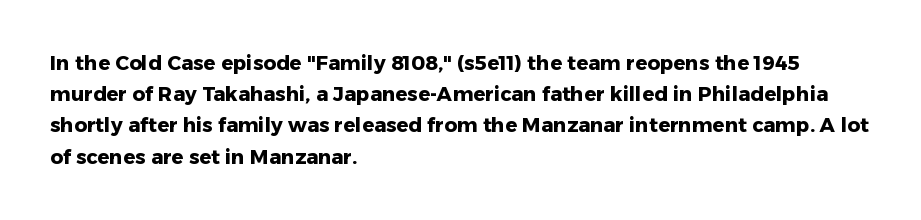
The image shows 20 px bold type, upright; set left-aligned, normal line spacing (1.56x), normal letter spacing, not underlined.
